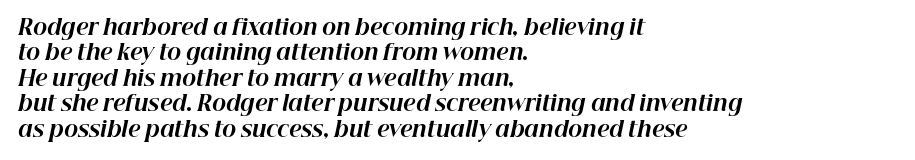
{"italic": "yes", "lean": "right", "slant_degrees": 12, "bold": "yes", "underline": "no", "align": "left", "line_spacing_ratio": 1.21, "letter_spacing": "normal", "letter_spacing_em": 0.0, "glyph_px": 21}
